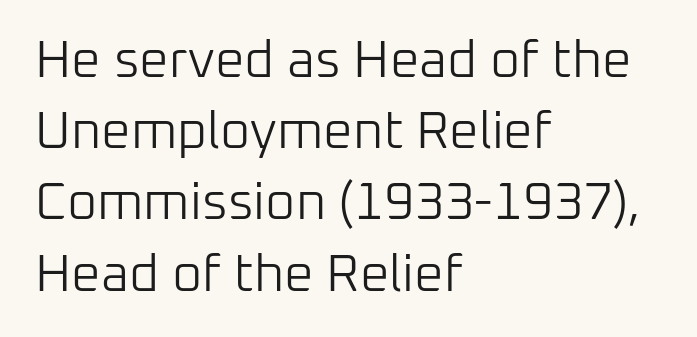
Designer's note — italics off, roman on. Counters stay open thanks to moderate or lighter strokes. The face used here is proportionally spaced, like ordinary book or web type. Characters follow at the spacing the type designer built in. The lines sit at an ordinary, default distance from one another. Alignment: flush left.
